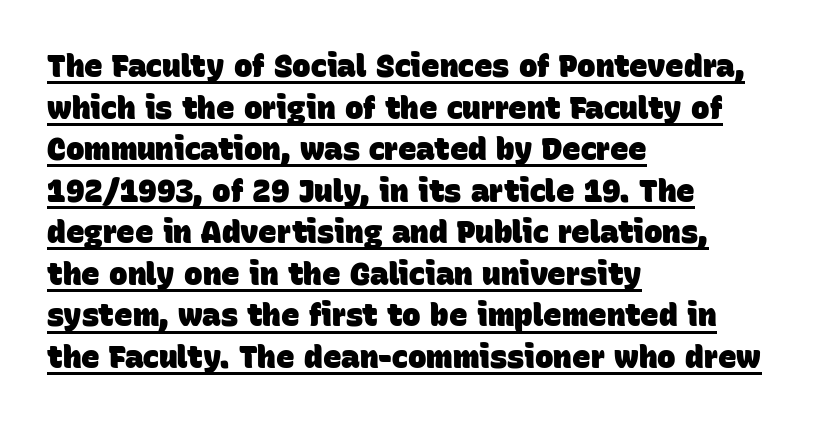
{"serif": "no", "bold": "yes", "weight": "heavy", "width": "normal", "stroke_contrast": "low", "x_height": "large", "monospaced": "no", "underline": "yes", "align": "left", "line_spacing": "normal", "line_spacing_ratio": 1.34, "letter_spacing": "normal", "letter_spacing_em": 0.0, "glyph_px": 31}
